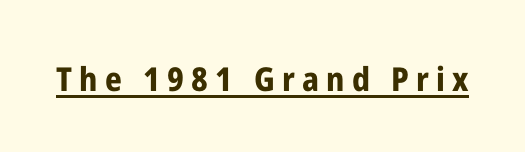
The image shows 33 px bold, condensed sans-serif type, upright; set unusually wide letter spacing (+0.22 em), underlined; low stroke contrast and a medium x-height.
